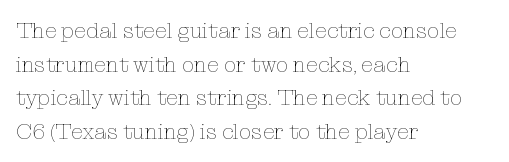
{"italic": "no", "bold": "no", "underline": "no", "align": "left", "line_spacing": "normal", "line_spacing_ratio": 1.53, "letter_spacing": "normal", "letter_spacing_em": 0.0, "glyph_px": 22}
